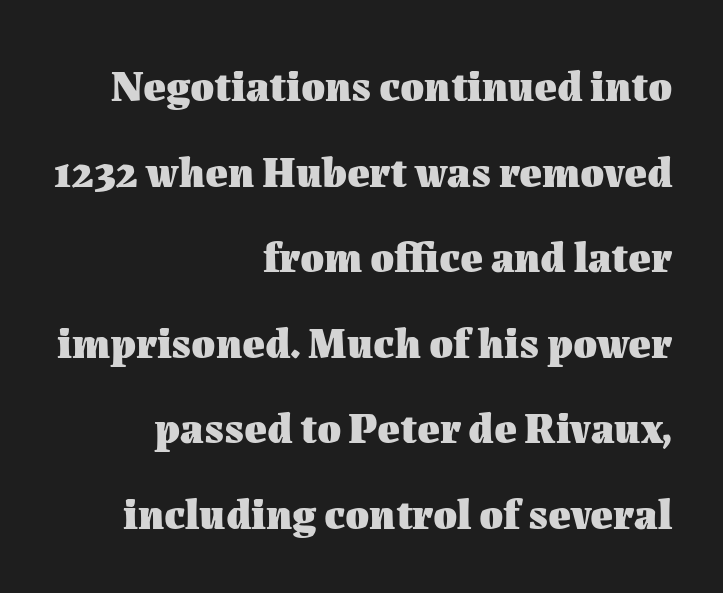
The image shows 43 px heavy type, upright; set right-aligned, loose line spacing (1.99x), normal letter spacing, not underlined; medium stroke contrast and a medium x-height.
